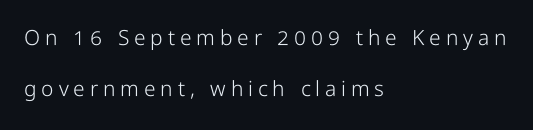
Nothing heavy about these letters — not bold at all. Short note: letters widely spaced. This sample trades compactness for vertical openness between lines. The letters stand straight up with perfectly vertical stems.
